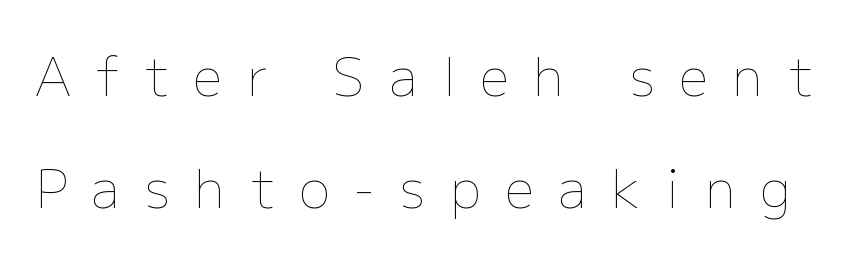
Bare-footed words on every line. Baseline-to-baseline distance is far greater than the letter height. Substantial extra tracking has been applied to these lines. This sample has the flowing, uneven cadence of proportional lettering. Weight: in the light-to-regular range.
